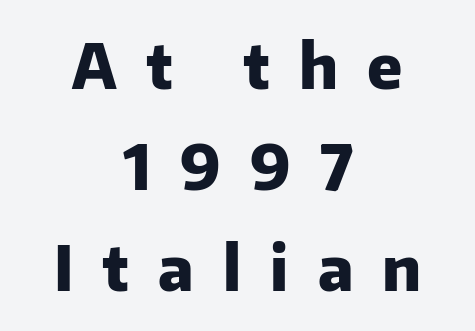
Q: Is the text bold? A: Yes.
Q: Is the text italic (slanted)? A: No, it is upright.
Q: Is the typeface a serif or a sans-serif typeface? A: Sans-serif.
Q: Is the text underlined? A: No.
Q: How is the paragraph aligned? A: Centered.
Q: Is the spacing between letters normal or unusually wide? A: Unusually wide.
Q: Is the spacing between lines tight, normal or loose? A: Normal.
Q: Width (condensed, normal, or wide)? A: Normal.
Q: Stroke contrast? A: Low.
Q: x-height? A: Medium.
Q: Monospaced? A: No.
